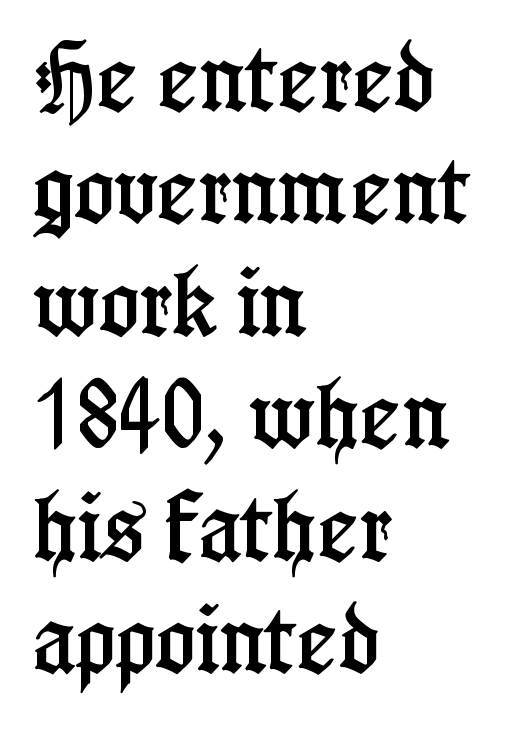
{"serif": "yes", "italic": "no", "width": "condensed", "stroke_contrast": "low", "x_height": "medium", "monospaced": "no", "underline": "no", "align": "left", "line_spacing": "normal", "line_spacing_ratio": 1.48, "letter_spacing": "normal", "letter_spacing_em": 0.0, "glyph_px": 76}
